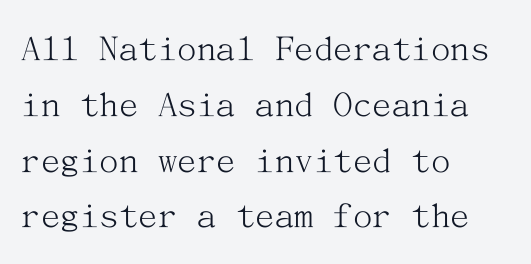
Q: Is the text bold? A: No.
Q: Is the text italic (slanted)? A: No, it is upright.
Q: Is the typeface a serif or a sans-serif typeface? A: Serif.
Q: Is the text underlined? A: No.
Q: How is the paragraph aligned? A: Left-aligned.
Q: Is the spacing between letters normal or unusually wide? A: Normal.
Q: Is the spacing between lines tight, normal or loose? A: Normal.
Q: Width (condensed, normal, or wide)? A: Normal.
Q: Stroke contrast? A: Medium.
Q: x-height? A: Medium.
